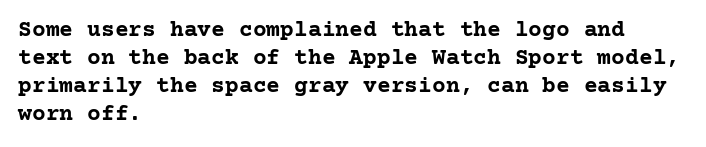
{"italic": "no", "bold": "yes", "underline": "no", "align": "left", "line_spacing_ratio": 1.22, "letter_spacing": "normal", "letter_spacing_em": 0.0, "glyph_px": 23}
